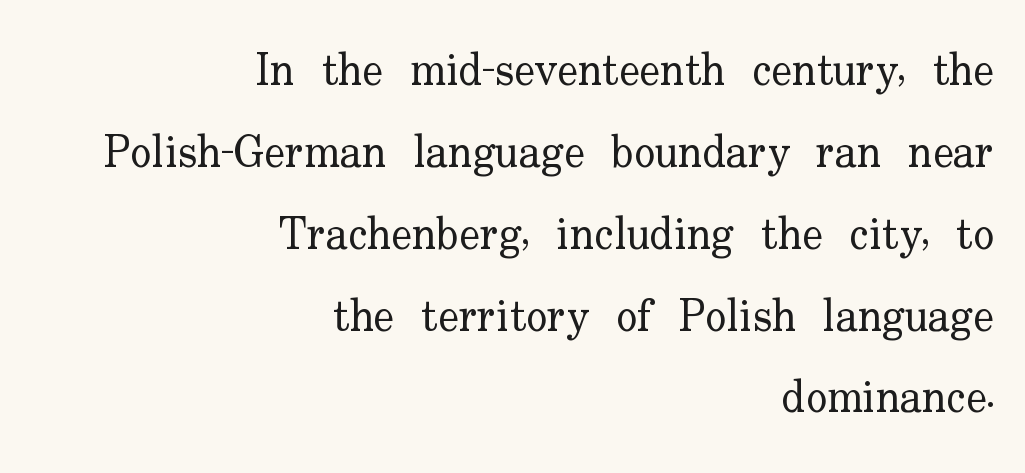
The foot of each line stays bare and open. Small tapered or slab feet sit at the stroke ends, so this counts as serif. This is the regular roman posture of the typeface. Look at the tracking — it's just the regular setting, nothing added. Right-aligned paragraph, ragged on the left. Spacing verdict: proportional, widths tailored to each character.
